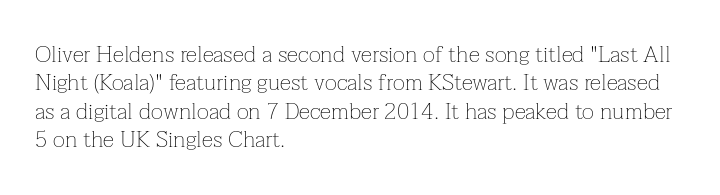
Nobody touched the tracking dial on this one. Visually the block forms a straight wall on the left and a jagged coastline on the right. Posture: upright roman. Beneath every word, the page is bare.
